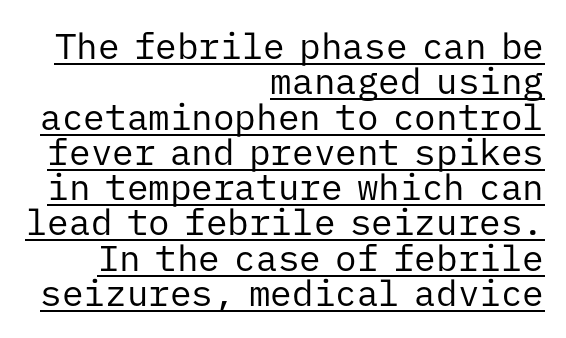
Q: Is the text bold? A: No.
Q: Is the text italic (slanted)? A: No, it is upright.
Q: Is the typeface a serif or a sans-serif typeface? A: Sans-serif.
Q: Is the text underlined? A: Yes.
Q: How is the paragraph aligned? A: Right-aligned.
Q: Is the spacing between letters normal or unusually wide? A: Normal.
Q: Is the spacing between lines tight, normal or loose? A: Tight.
Q: Width (condensed, normal, or wide)? A: Normal.
Q: Stroke contrast? A: Low.
Q: x-height? A: Medium.
Q: Monospaced? A: Yes.
